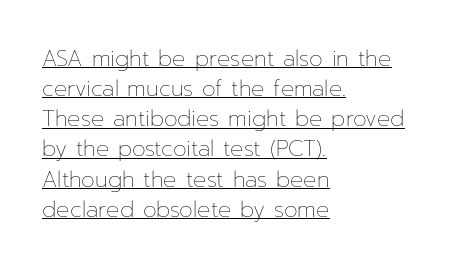
{"italic": "no", "bold": "no", "underline": "yes", "align": "left", "line_spacing": "normal", "line_spacing_ratio": 1.37, "letter_spacing": "normal", "letter_spacing_em": 0.0, "glyph_px": 22}
